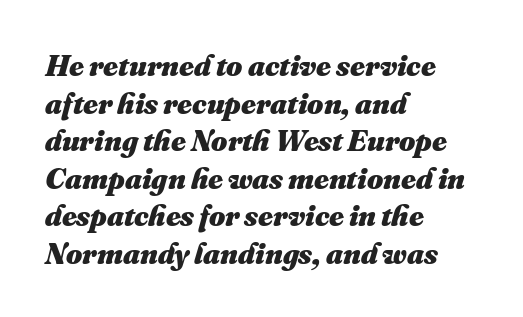
Q: Is the text bold? A: Yes.
Q: Is the text underlined? A: No.
Q: How is the paragraph aligned? A: Left-aligned.
Q: Is the spacing between letters normal or unusually wide? A: Normal.
Q: Width (condensed, normal, or wide)? A: Normal.
Q: Stroke contrast? A: Medium.
Q: x-height? A: Small.
Q: Monospaced? A: No.
